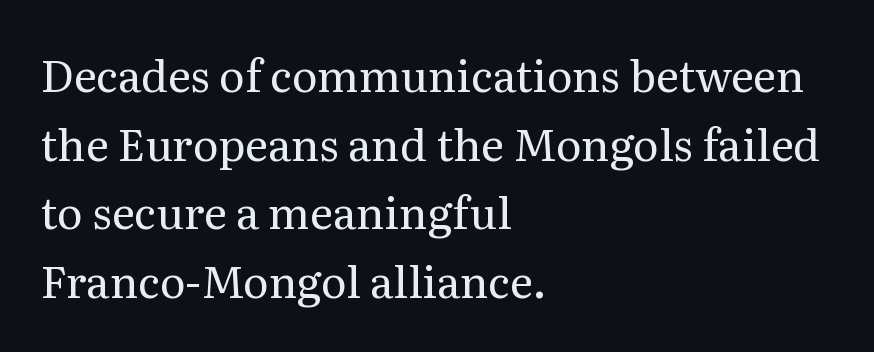
Q: Is the text bold? A: No.
Q: Is the text italic (slanted)? A: No, it is upright.
Q: Is the typeface a serif or a sans-serif typeface? A: Serif.
Q: Is the text underlined? A: No.
Q: How is the paragraph aligned? A: Left-aligned.
Q: Is the spacing between letters normal or unusually wide? A: Normal.
Q: Is the spacing between lines tight, normal or loose? A: Normal.
Q: Width (condensed, normal, or wide)? A: Normal.
Q: Stroke contrast? A: Medium.
Q: x-height? A: Medium.
Q: Monospaced? A: No.
